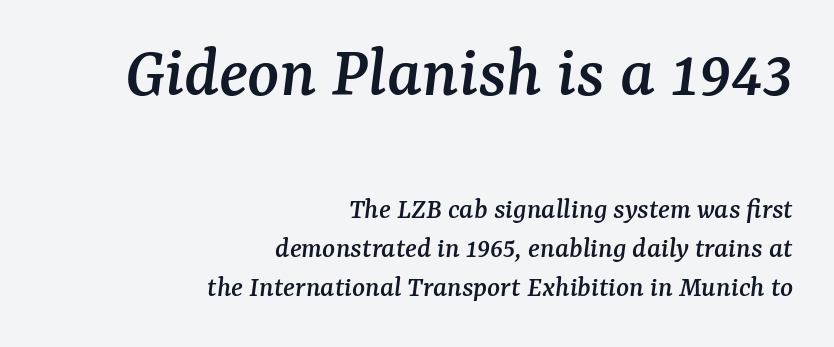
Q: Is the text italic (slanted)? A: Yes, it leans right by about 7 degrees.
Q: Is the typeface a serif or a sans-serif typeface? A: Serif.
Q: Is the text underlined? A: No.
Q: How is the paragraph aligned? A: Right-aligned.
Q: Is the spacing between letters normal or unusually wide? A: Normal.
Q: Is the spacing between lines tight, normal or loose? A: Normal.
Q: Which block of text is set in a larger size, the first (top) or the second (bottom)? A: The first (top) one.
Q: Width (condensed, normal, or wide)? A: Normal.
Q: Stroke contrast? A: Medium.
Q: x-height? A: Medium.
Q: Monospaced? A: No.
